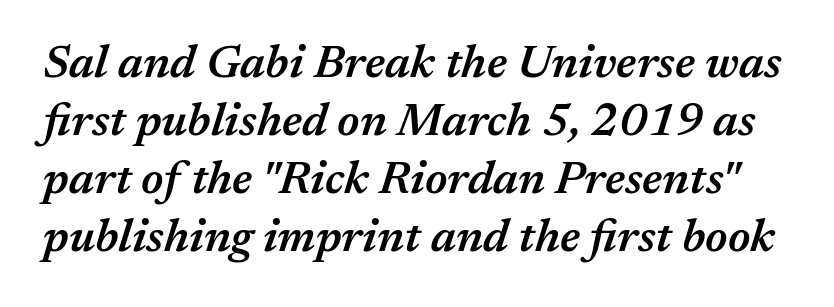
Anything drawn beneath the words? Only blank space. Emphasis by weight is partial: semibold. Characters follow at the spacing the type designer built in. This sample keeps an unexceptional amount of space between lines. You could not count columns in this text — the font is proportionally spaced.
